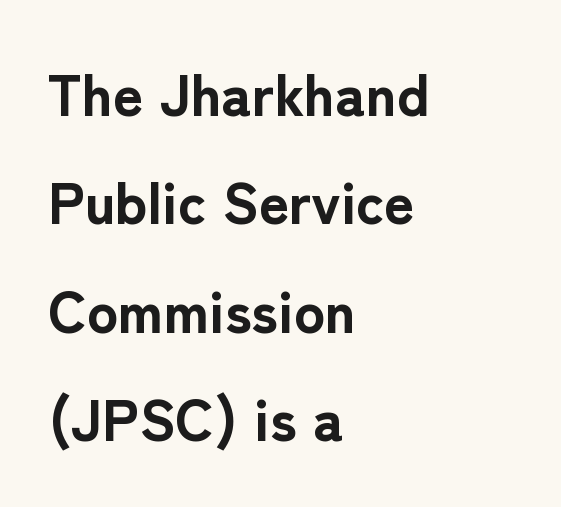
Q: Is the text bold? A: Yes.
Q: Is the text italic (slanted)? A: No, it is upright.
Q: Is the typeface a serif or a sans-serif typeface? A: Sans-serif.
Q: Is the text underlined? A: No.
Q: How is the paragraph aligned? A: Left-aligned.
Q: Is the spacing between letters normal or unusually wide? A: Normal.
Q: Width (condensed, normal, or wide)? A: Normal.
Q: Stroke contrast? A: Low.
Q: x-height? A: Medium.
Q: Monospaced? A: No.
